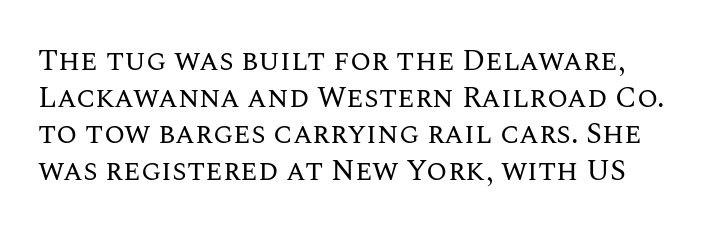
Summary of weight: not heavy and not bold. Descender tails drop into unmarked territory. Posture: upright roman. Is this a fixed-width face? No — the glyphs have proportional, varying widths.
